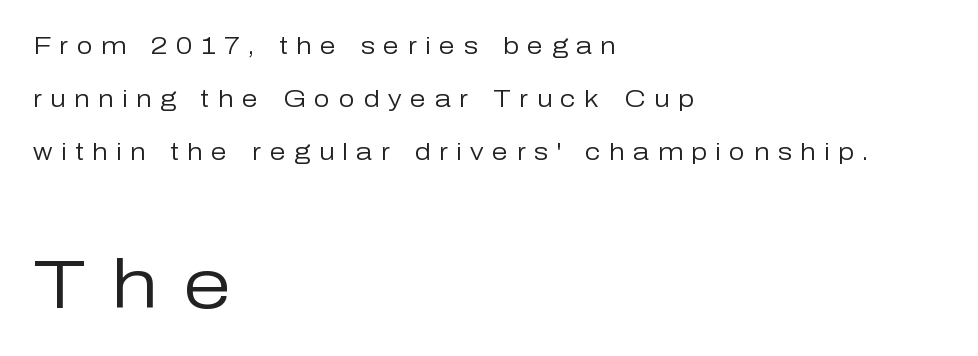
{"serif": "no", "italic": "no", "bold": "no", "weight": "regular", "width": "normal", "stroke_contrast": "low", "x_height": "medium", "monospaced": "no", "underline": "no", "align": "left", "line_spacing": "loose", "line_spacing_ratio": 2.3, "letter_spacing": "wide", "letter_spacing_em": 0.37, "larger_block": "second", "size_ratio": 3.0, "glyph_px": 69}
